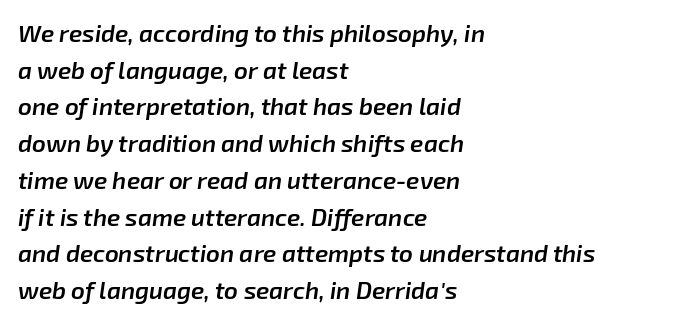
Q: Is the text bold? A: Semi-bold.
Q: Is the text italic (slanted)? A: Yes, it leans right by about 8 degrees.
Q: Is the text underlined? A: No.
Q: How is the paragraph aligned? A: Left-aligned.
Q: Is the spacing between letters normal or unusually wide? A: Normal.
Q: Is the spacing between lines tight, normal or loose? A: Normal.
